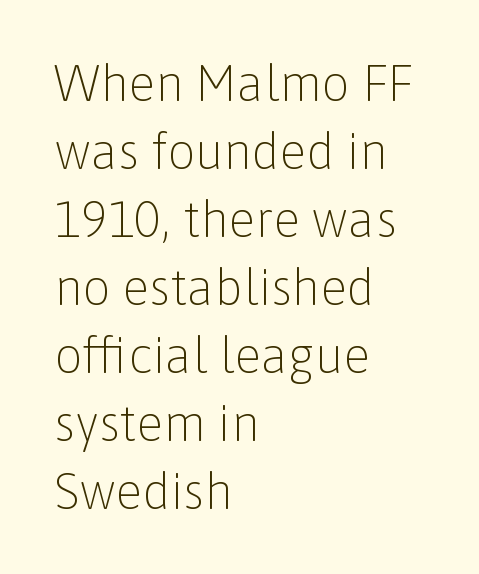
{"serif": "no", "italic": "no", "bold": "no", "weight": "light", "width": "normal", "stroke_contrast": "low", "x_height": "medium", "monospaced": "no", "underline": "no", "align": "left", "line_spacing": "normal", "line_spacing_ratio": 1.36, "letter_spacing": "normal", "letter_spacing_em": 0.0, "glyph_px": 50}
